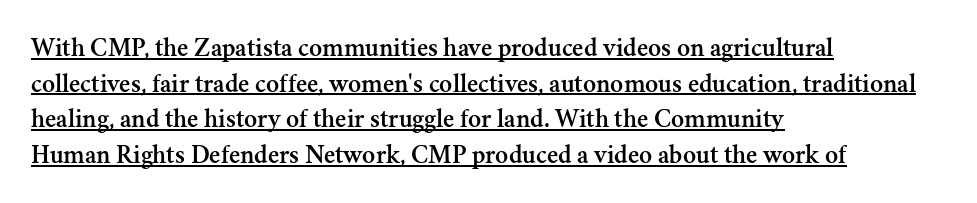
Q: Is the text italic (slanted)? A: No, it is upright.
Q: Is the text underlined? A: Yes.
Q: How is the paragraph aligned? A: Left-aligned.
Q: Is the spacing between letters normal or unusually wide? A: Normal.
Q: Is the spacing between lines tight, normal or loose? A: Normal.
